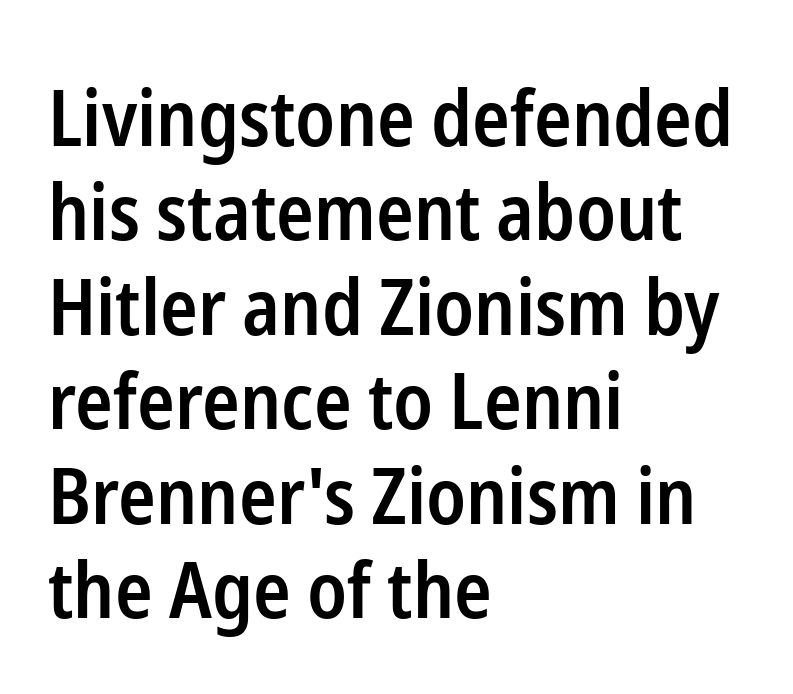
Q: Is the text bold? A: Semi-bold.
Q: Is the text italic (slanted)? A: No, it is upright.
Q: Is the typeface a serif or a sans-serif typeface? A: Sans-serif.
Q: Is the text underlined? A: No.
Q: How is the paragraph aligned? A: Left-aligned.
Q: Is the spacing between letters normal or unusually wide? A: Normal.
Q: Width (condensed, normal, or wide)? A: Condensed.
Q: Stroke contrast? A: Low.
Q: x-height? A: Medium.
Q: Monospaced? A: No.
